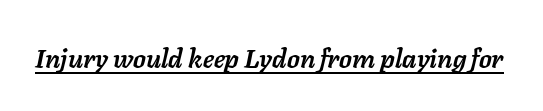
Q: Is the text bold? A: Yes.
Q: Is the text italic (slanted)? A: Yes, it leans right by about 11 degrees.
Q: Is the text underlined? A: Yes.
Q: Is the spacing between letters normal or unusually wide? A: Normal.
